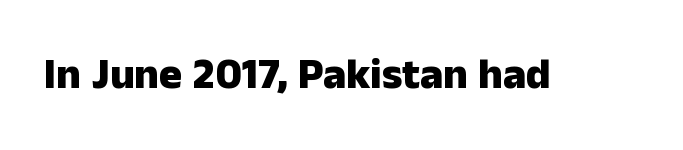
The image shows 43 px heavy sans-serif type, upright; set normal letter spacing, not underlined; low stroke contrast and a medium x-height.
